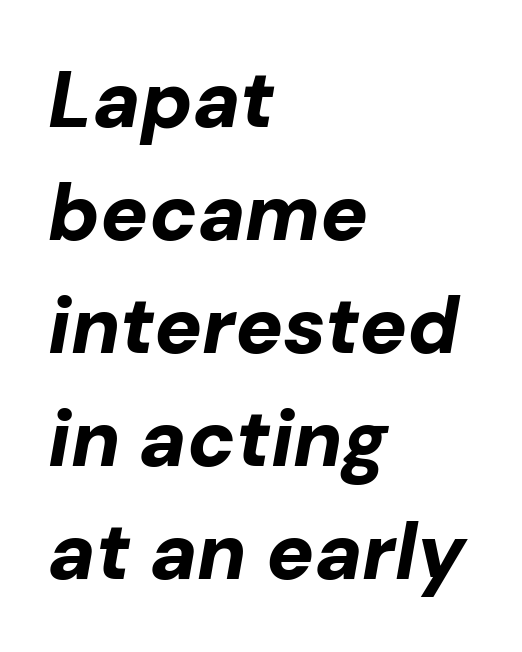
Q: Is the text bold? A: Yes.
Q: Is the text italic (slanted)? A: Yes, it leans right by about 10 degrees.
Q: Is the text underlined? A: No.
Q: How is the paragraph aligned? A: Left-aligned.
Q: Is the spacing between letters normal or unusually wide? A: Normal.
Q: Is the spacing between lines tight, normal or loose? A: Normal.
Q: Width (condensed, normal, or wide)? A: Normal.
Q: Stroke contrast? A: Low.
Q: x-height? A: Medium.
Q: Monospaced? A: No.
